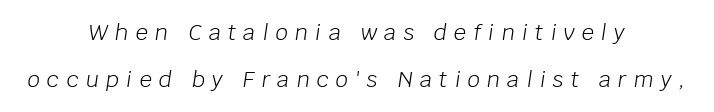
The passage shown leans; its letterforms are oblique. Stem width sits at or under what a default text font uses. The glyphs are unaccompanied by any horizontal stroke below them. The setting favours the middle, as headings and verse often do. This sample trades compactness for vertical openness between lines. Tracking value appears strongly positive — letters spread wide.
